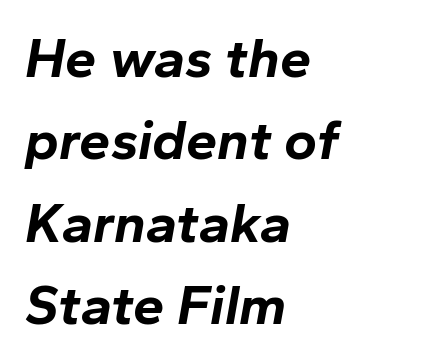
Regarding leading, the lines here are spaced in the standard way. Nobody touched the tracking dial on this one. Is this a fixed-width face? No — the glyphs have proportional, varying widths. The specimen reads as italic at a glance.
